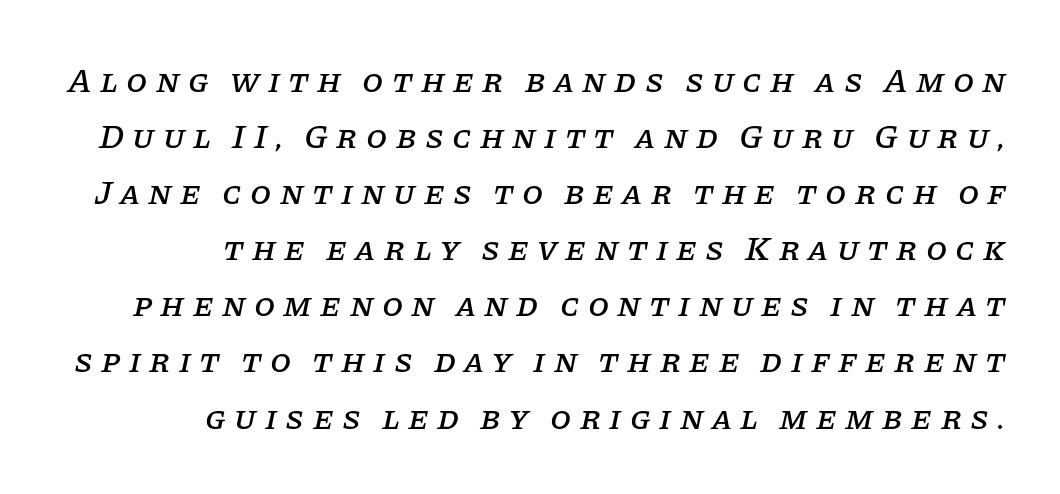
Students, observe: this is what conventionally led text looks like. Which margin do the lines hug? The right one — the left edge is uneven. The rendering shows small feet on the letterforms — a serif design. Descender tails drop into unmarked territory. The rendering uses natural spacing where letterforms have individual widths. Someone cranked the tracking dial way up on this one.
